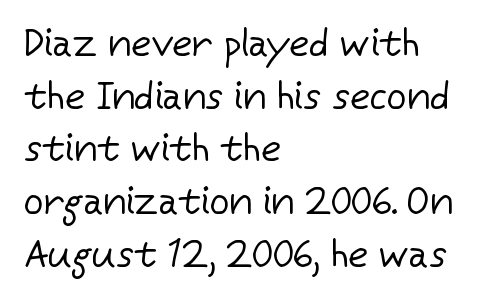
Q: Is the text bold? A: No.
Q: Is the text italic (slanted)? A: No, it is upright.
Q: Is the typeface a serif or a sans-serif typeface? A: Sans-serif.
Q: Is the text underlined? A: No.
Q: How is the paragraph aligned? A: Left-aligned.
Q: Is the spacing between letters normal or unusually wide? A: Normal.
Q: Is the spacing between lines tight, normal or loose? A: Normal.
Q: Width (condensed, normal, or wide)? A: Normal.
Q: Stroke contrast? A: Low.
Q: x-height? A: Medium.
Q: Monospaced? A: No.
